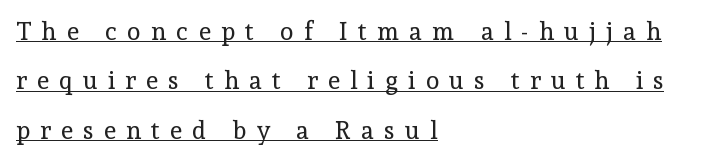
If you measured baseline to baseline, you'd find a long distance. Weight: regular or lighter. Reading down the block, your eye returns to a fixed left position each line. Like a heading marked for emphasis, these lines bear an underscore. The letterforms stand isolated, each surrounded by extra space. Does the lettering tilt? It doesn't — this is upright.
